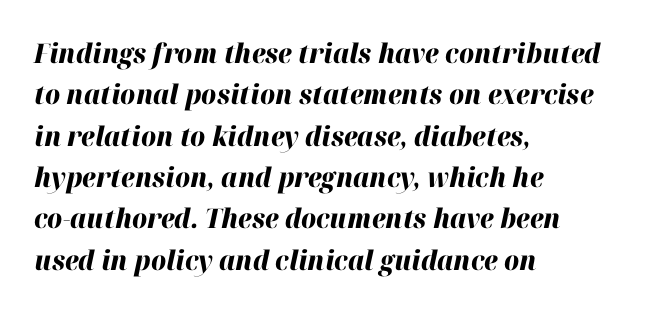
{"italic": "yes", "lean": "right", "slant_degrees": 12, "bold": "yes", "underline": "no", "align": "left", "line_spacing": "normal", "line_spacing_ratio": 1.53, "letter_spacing": "normal", "letter_spacing_em": 0.0, "glyph_px": 27}
